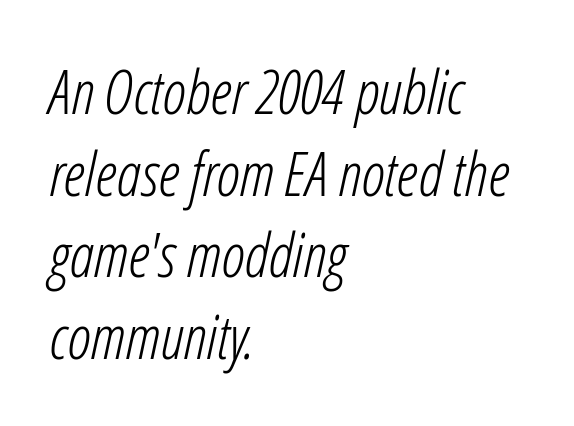
Rule under the text: the space is simply empty. Is the type slanted? Yes — the strokes lean at a clear angle. Short and long lines alike share a common starting point at left. Observe the ordinary spacing: letters are neighbours, not strangers. Vertical stems look standard width or narrower in stroke. Note the varied advance widths — an 'i' is clearly narrower than an 'm'.
